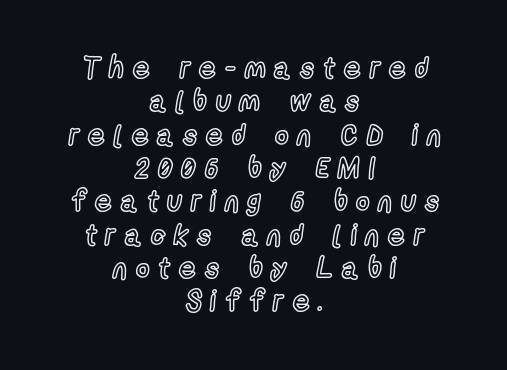
The compositor balanced each line on the midline. A typesetter would call this proportional, since set widths differ per character. Leading is clearly below the norm, producing a dense column. A bare baseline throughout the passage. Does extra space separate the letters? Yes, quite a lot of it.
